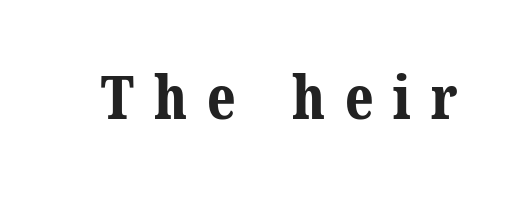
Q: Is the text bold? A: Yes.
Q: Is the typeface a serif or a sans-serif typeface? A: Serif.
Q: Is the text underlined? A: No.
Q: Is the spacing between letters normal or unusually wide? A: Unusually wide.
Q: Width (condensed, normal, or wide)? A: Normal.
Q: Stroke contrast? A: Medium.
Q: x-height? A: Medium.
Q: Monospaced? A: No.
